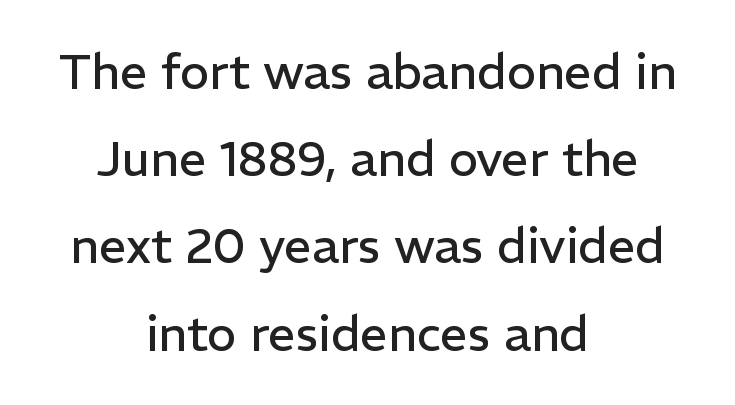
Q: Is the text bold? A: No.
Q: Is the text italic (slanted)? A: No, it is upright.
Q: Is the typeface a serif or a sans-serif typeface? A: Sans-serif.
Q: Is the text underlined? A: No.
Q: How is the paragraph aligned? A: Centered.
Q: Is the spacing between letters normal or unusually wide? A: Normal.
Q: Width (condensed, normal, or wide)? A: Normal.
Q: Stroke contrast? A: Low.
Q: x-height? A: Medium.
Q: Monospaced? A: No.
